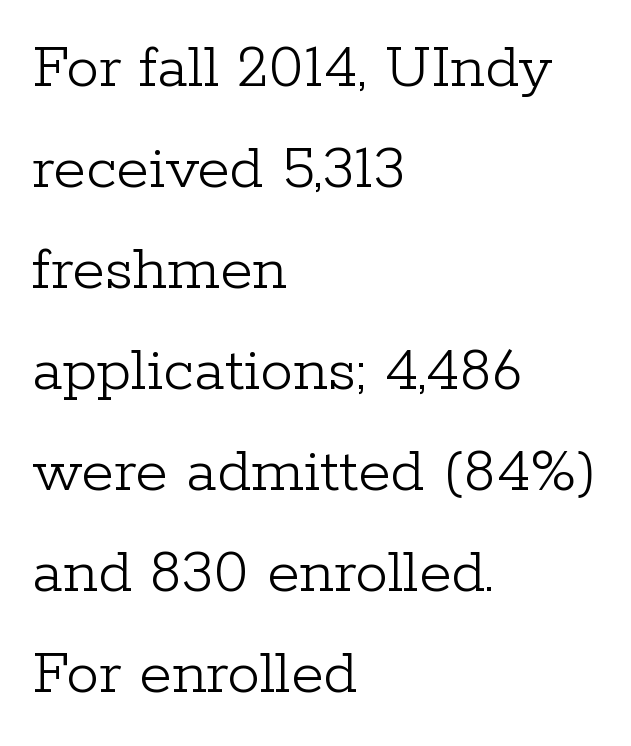
Q: Is the text bold? A: No.
Q: Is the text italic (slanted)? A: No, it is upright.
Q: Is the typeface a serif or a sans-serif typeface? A: Serif.
Q: Is the text underlined? A: No.
Q: How is the paragraph aligned? A: Left-aligned.
Q: Is the spacing between letters normal or unusually wide? A: Normal.
Q: Is the spacing between lines tight, normal or loose? A: Normal.
Q: Width (condensed, normal, or wide)? A: Normal.
Q: Stroke contrast? A: Low.
Q: x-height? A: Medium.
Q: Monospaced? A: No.
